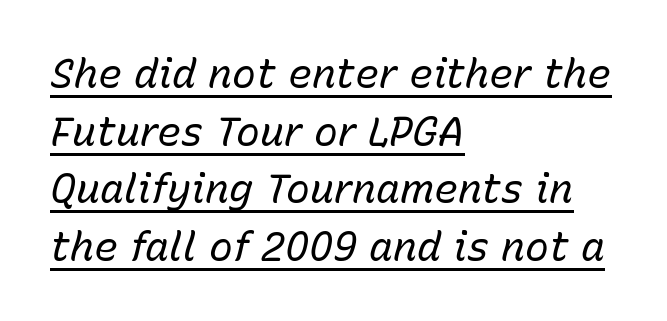
Glyph-to-glyph distance matches everyday printed text. The axis of the letterforms is tilted away from vertical. Character widths vary here, with narrow letters taking less room than wide ones. Summary of vertical rhythm: regular, with standard interline spacing. Stem width sits at or under what a default text font uses.
